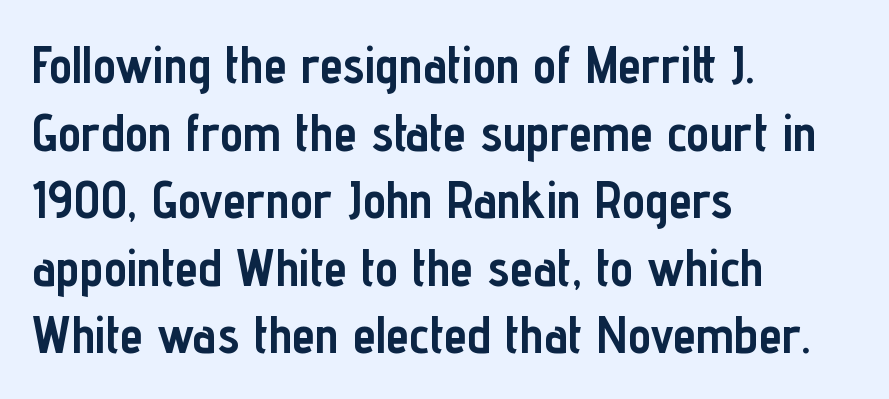
{"serif": "no", "italic": "no", "bold": "yes", "weight": "semibold", "width": "condensed", "stroke_contrast": "low", "x_height": "medium", "monospaced": "no", "underline": "no", "align": "left", "line_spacing": "normal", "line_spacing_ratio": 1.3, "letter_spacing": "normal", "letter_spacing_em": 0.0, "glyph_px": 52}
